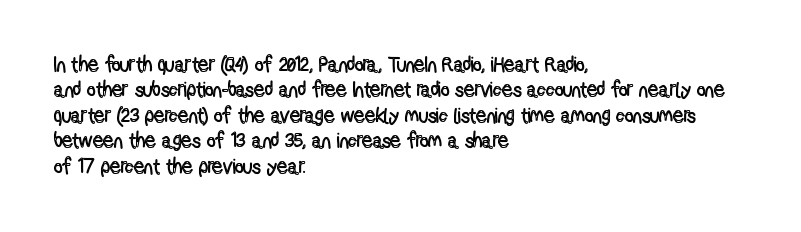
Short and long lines alike share a common starting point at left. Letters rest on an invisible, unmarked baseline. No extra tracking has been applied to these lines. Is there any slant? The stems are plumb.
